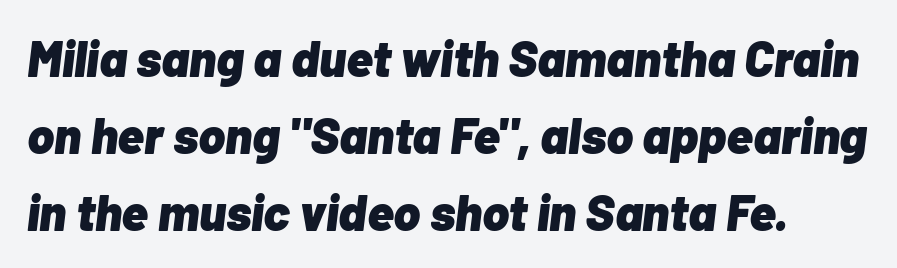
Q: Is the text bold? A: Yes.
Q: Is the text italic (slanted)? A: Yes, it leans right by about 7 degrees.
Q: Is the text underlined? A: No.
Q: Is the spacing between letters normal or unusually wide? A: Normal.
Q: Is the spacing between lines tight, normal or loose? A: Normal.
Q: Width (condensed, normal, or wide)? A: Normal.
Q: Stroke contrast? A: Low.
Q: x-height? A: Medium.
Q: Monospaced? A: No.
